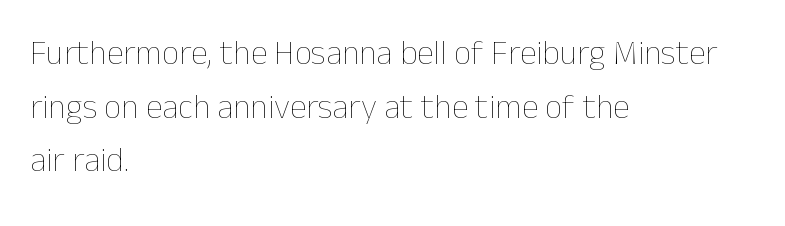
Q: Is the text bold? A: No.
Q: Is the text italic (slanted)? A: No, it is upright.
Q: Is the text underlined? A: No.
Q: How is the paragraph aligned? A: Left-aligned.
Q: Is the spacing between letters normal or unusually wide? A: Normal.
Q: Is the spacing between lines tight, normal or loose? A: Normal.
Q: Width (condensed, normal, or wide)? A: Normal.
Q: Stroke contrast? A: Low.
Q: x-height? A: Medium.
Q: Monospaced? A: No.
